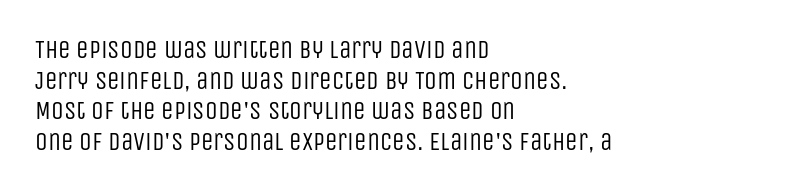
The letters look calm and open, with moderate or lighter stems. Descenders are the only things crossing below the line. Left-aligned paragraph, ragged on the right. Short note: letters normally spaced.
